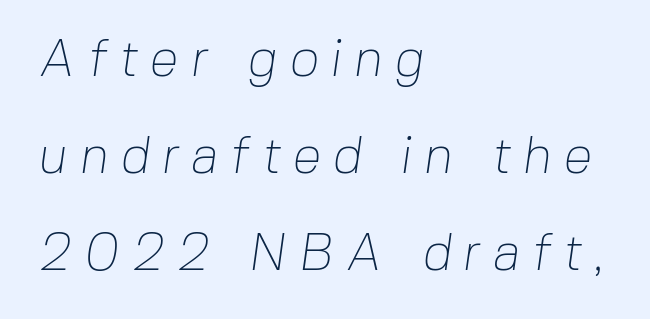
The image shows 52 px thin sans-serif type; set left-aligned, line spacing 1.87x, unusually wide letter spacing (+0.23 em), not underlined; low stroke contrast and a medium x-height.
